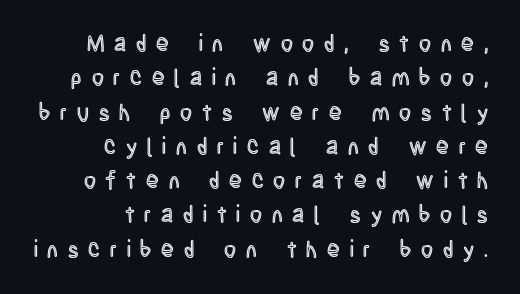
Q: Is the text italic (slanted)? A: No, it is upright.
Q: Is the text underlined? A: No.
Q: How is the paragraph aligned? A: Right-aligned.
Q: Is the spacing between letters normal or unusually wide? A: Unusually wide.
Q: Is the spacing between lines tight, normal or loose? A: Normal.
